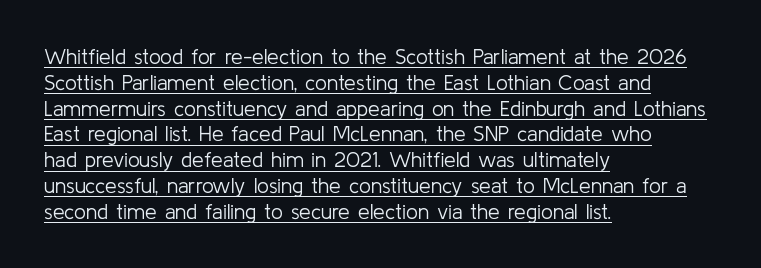
Q: Is the text bold? A: No.
Q: Is the text italic (slanted)? A: No, it is upright.
Q: Is the text underlined? A: Yes.
Q: How is the paragraph aligned? A: Left-aligned.
Q: Is the spacing between letters normal or unusually wide? A: Normal.
